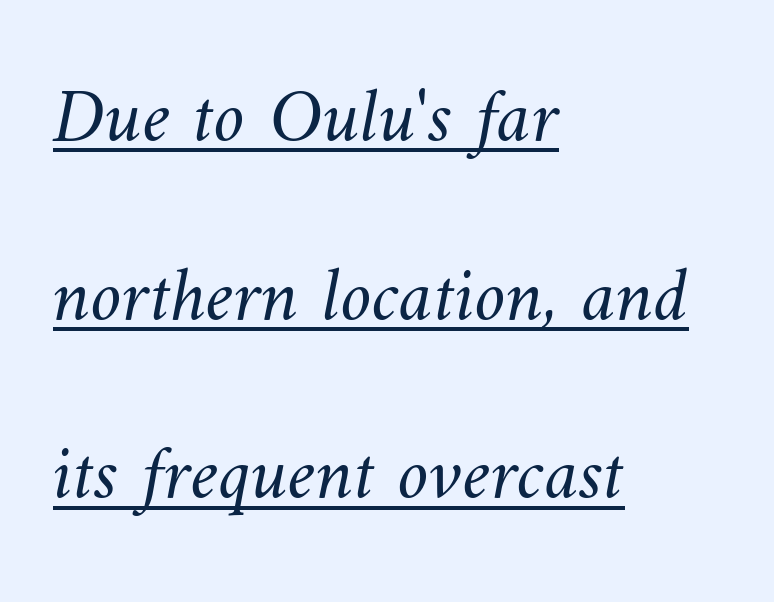
These characters rest on top of a visible drawn line. Honestly, the letter spacing is just normal — you wouldn't notice it. Is there much room between lines? Yes — plenty of vertical air separates them. You could not count columns in this text — the font is proportionally spaced. Letters have the restrained weight of plain body copy at most. Every row of glyphs begins at an identical x-position on the left.
